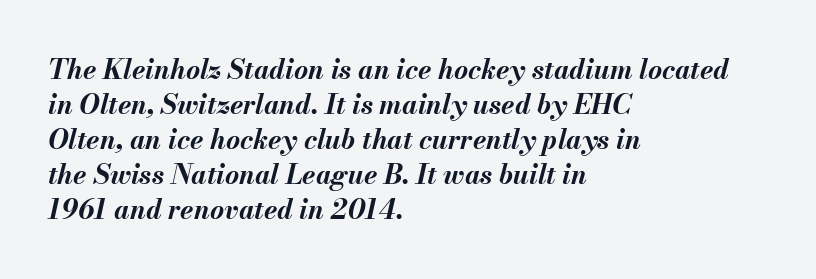
The image shows 27 px bold type, italic (leaning right); set left-aligned, normal line spacing (1.3x), normal letter spacing, not underlined.
